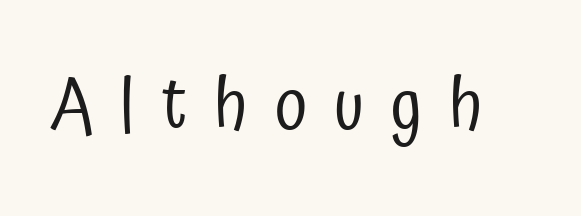
Q: Is the text bold? A: No.
Q: Is the text italic (slanted)? A: No, it is upright.
Q: Is the typeface a serif or a sans-serif typeface? A: Sans-serif.
Q: Is the text underlined? A: No.
Q: Is the spacing between letters normal or unusually wide? A: Unusually wide.
Q: Width (condensed, normal, or wide)? A: Condensed.
Q: Stroke contrast? A: Low.
Q: x-height? A: Medium.
Q: Monospaced? A: No.
